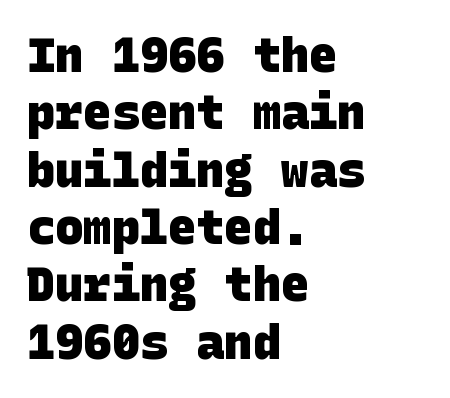
The foot of each line stays bare and open. This sample uses plain, unmodified letter spacing. The glyphs in this specimen are sans serif. If you drew a ruler down the left edge, every line would touch it.
